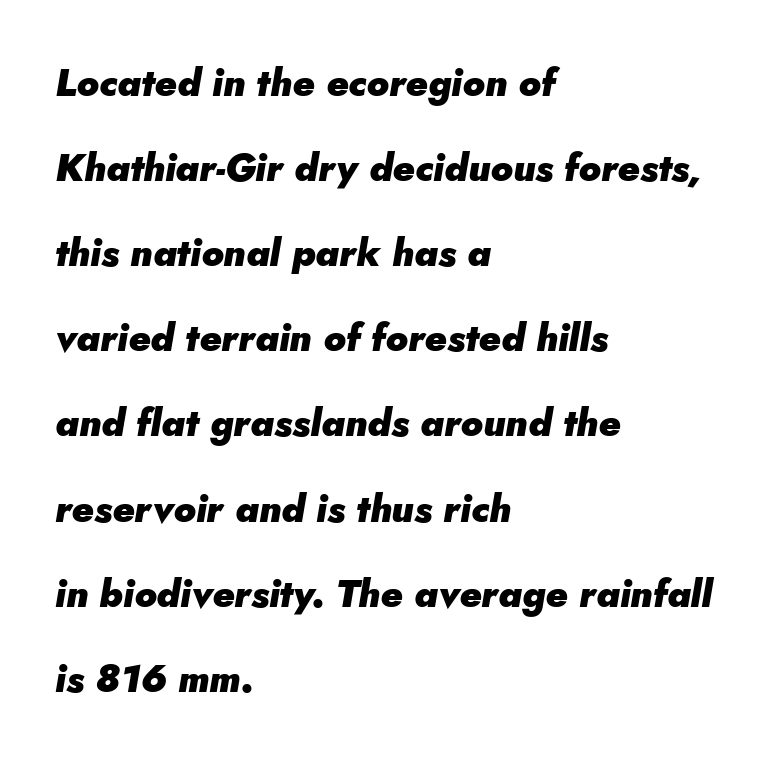
The image shows 38 px heavy type, italic (leaning right); set left-aligned, loose line spacing (2.24x), normal letter spacing, not underlined; low stroke contrast and a small x-height.
